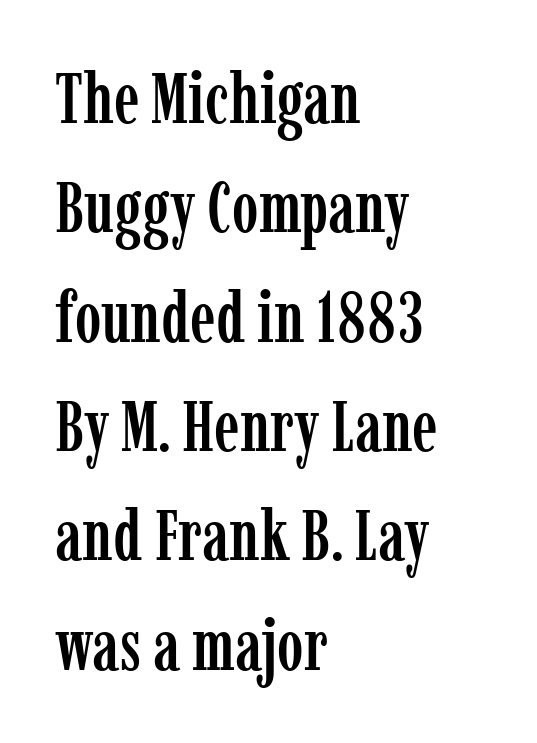
Q: Is the text italic (slanted)? A: No, it is upright.
Q: Is the typeface a serif or a sans-serif typeface? A: Serif.
Q: Is the text underlined? A: No.
Q: How is the paragraph aligned? A: Left-aligned.
Q: Is the spacing between letters normal or unusually wide? A: Normal.
Q: Is the spacing between lines tight, normal or loose? A: Normal.
Q: Width (condensed, normal, or wide)? A: Condensed.
Q: Stroke contrast? A: Low.
Q: x-height? A: Medium.
Q: Monospaced? A: No.
